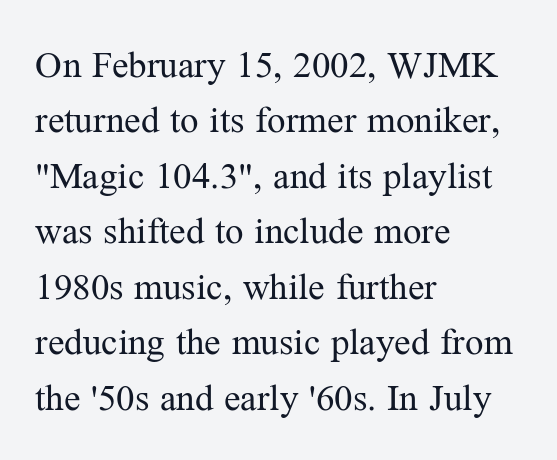
The font's upright variant was chosen for this text. Here the designer chose a conventional face with non-uniform glyph widths. One-word summary of the alignment: left. Nobody drew a line under any word here. Here the glyphs are tracked normally, forming tight word shapes.
